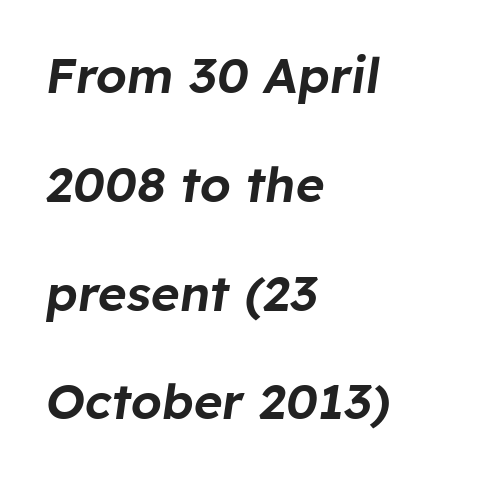
The image shows 49 px text type, italic (leaning right); set left-aligned, loose line spacing (2.22x), normal letter spacing, not underlined; low stroke contrast and a medium x-height.
